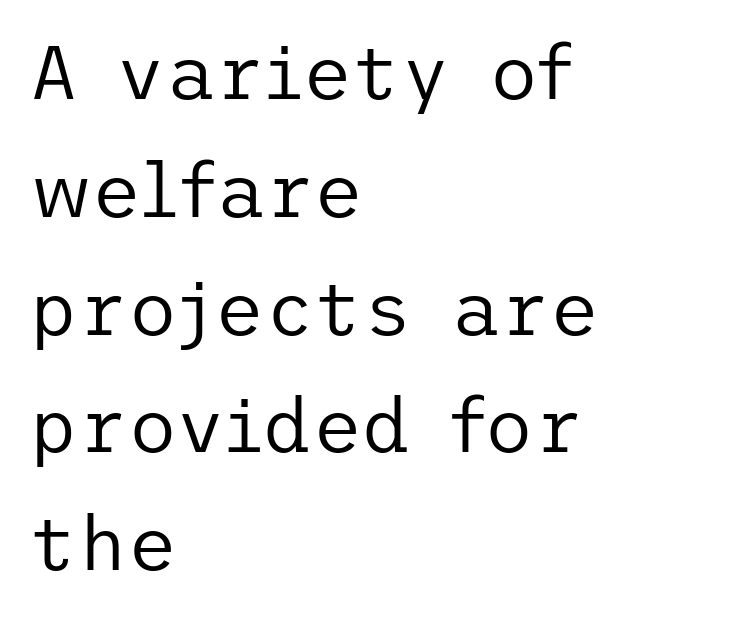
The image shows 76 px regular-weight sans-serif type, upright; set left-aligned, normal line spacing (1.55x), normal letter spacing, not underlined; low stroke contrast and a medium x-height.
